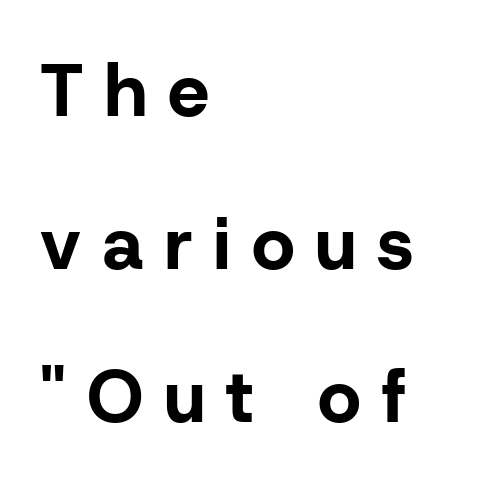
Q: Is the text bold? A: Yes.
Q: Is the text italic (slanted)? A: No, it is upright.
Q: Is the typeface a serif or a sans-serif typeface? A: Sans-serif.
Q: Is the text underlined? A: No.
Q: How is the paragraph aligned? A: Left-aligned.
Q: Is the spacing between letters normal or unusually wide? A: Unusually wide.
Q: Is the spacing between lines tight, normal or loose? A: Loose.
Q: Width (condensed, normal, or wide)? A: Normal.
Q: Stroke contrast? A: Low.
Q: x-height? A: Medium.
Q: Monospaced? A: No.
